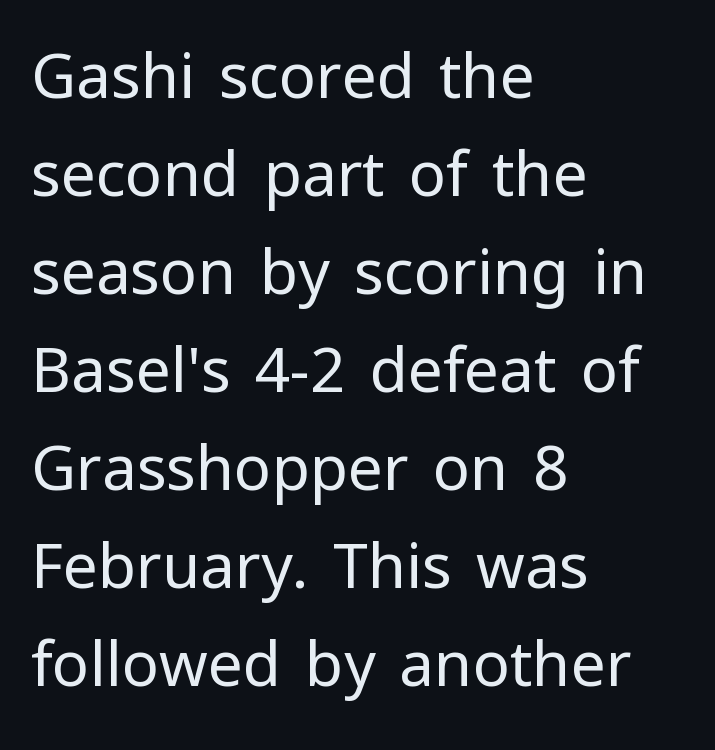
Each stroke keeps to a modest, everyday thickness or less. This is the regular roman posture of the typeface. The letters sit at their default tracking, neither squeezed nor spread. Horizontal alignment here is leftward, the default for most running prose. Looks like regular typesetting: each glyph gets only the width it needs. The designer left line spacing at the default.
